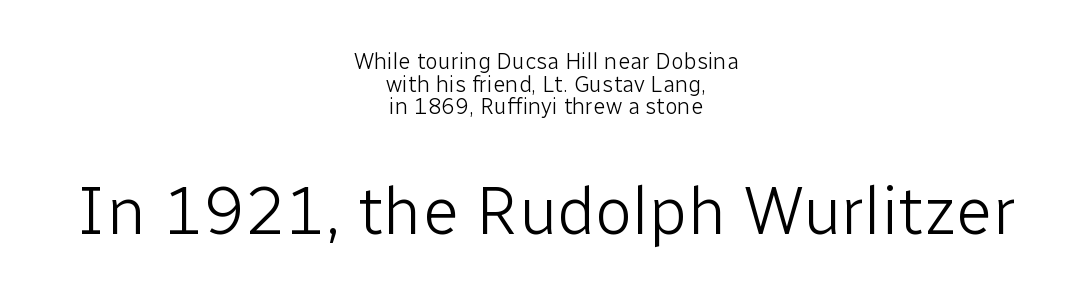
{"serif": "no", "italic": "no", "bold": "no", "weight": "light", "width": "normal", "stroke_contrast": "low", "x_height": "medium", "monospaced": "no", "underline": "no", "align": "center", "line_spacing": "tight", "line_spacing_ratio": 0.98, "letter_spacing": "normal", "letter_spacing_em": 0.0, "larger_block": "second", "size_ratio": 2.96, "glyph_px": 68}
